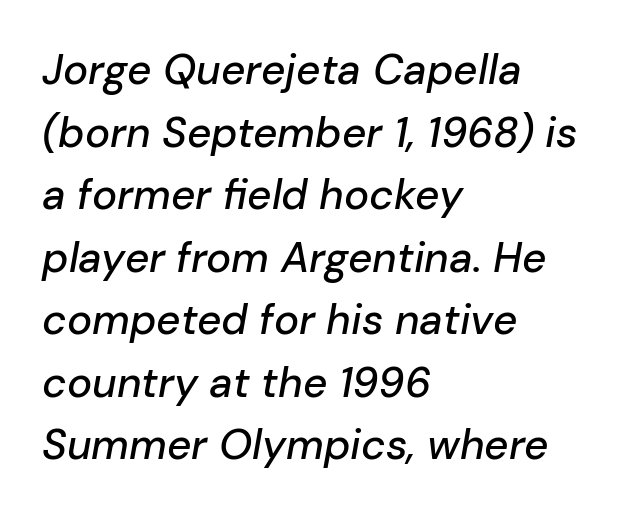
Evenly set lines give the paragraph a standard silhouette. The paragraph has a hard left edge and a soft right edge. Has an underline been added? It has not. Glyph-to-glyph distance matches everyday printed text.
